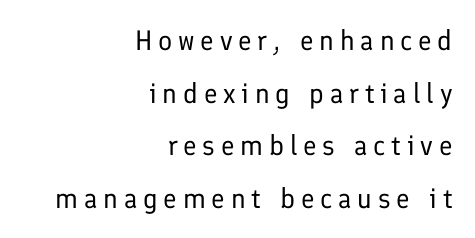
{"serif": "no", "italic": "no", "bold": "no", "weight": "regular", "width": "normal", "stroke_contrast": "low", "x_height": "medium", "monospaced": "no", "underline": "no", "align": "right", "line_spacing_ratio": 1.88, "letter_spacing": "wide", "letter_spacing_em": 0.21, "glyph_px": 28}
